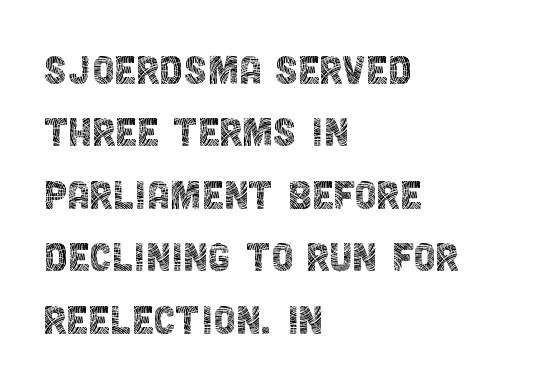
The characters display no serif detailing; their extremities are plain. The lettering holds an erect, upright posture throughout. The weight tops out at a normal text grade. Letter spacing: default. Is this a fixed-width face? No — the glyphs have proportional, varying widths. The ragged edge is on the right, which tells us the setting is flush left.
